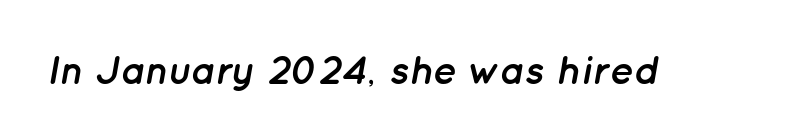
Q: Is the text bold? A: Yes.
Q: Is the text italic (slanted)? A: Yes, it leans right by about 12 degrees.
Q: Is the text underlined? A: No.
Q: Is the spacing between letters normal or unusually wide? A: Normal.
Q: Width (condensed, normal, or wide)? A: Normal.
Q: Stroke contrast? A: Low.
Q: x-height? A: Medium.
Q: Monospaced? A: No.
